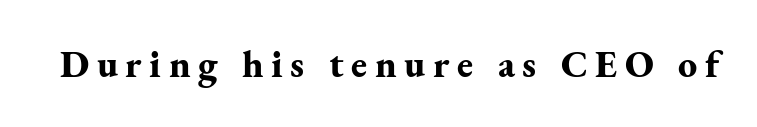
The image shows 38 px bold serif type, upright; set unusually wide letter spacing (+0.2 em), not underlined; medium stroke contrast and a small x-height.
